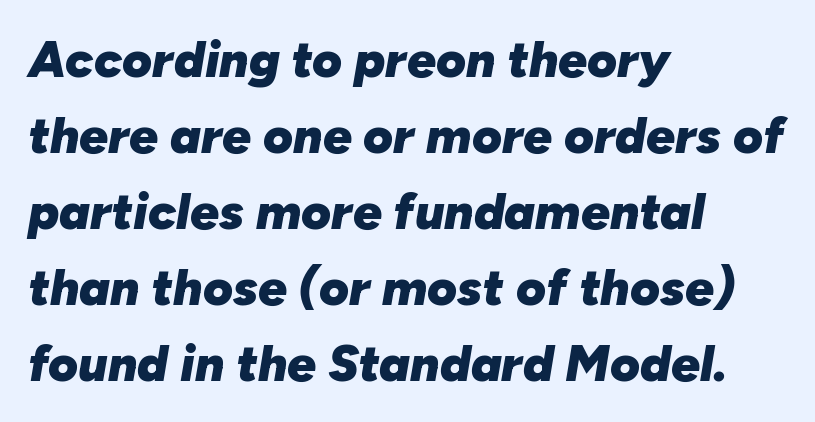
Q: Is the text bold? A: Yes.
Q: Is the text italic (slanted)? A: Yes, it leans right by about 10 degrees.
Q: Is the text underlined? A: No.
Q: How is the paragraph aligned? A: Left-aligned.
Q: Is the spacing between letters normal or unusually wide? A: Normal.
Q: Is the spacing between lines tight, normal or loose? A: Normal.
Q: Width (condensed, normal, or wide)? A: Normal.
Q: Stroke contrast? A: Low.
Q: x-height? A: Medium.
Q: Monospaced? A: No.
